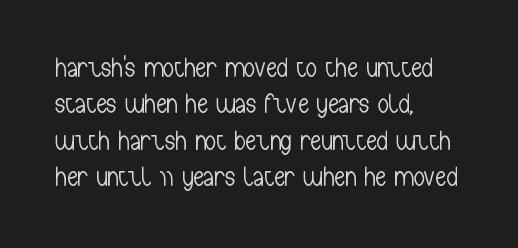
The image shows 27 px text type, upright; set left-aligned, normal line spacing (1.35x), normal letter spacing, not underlined.
